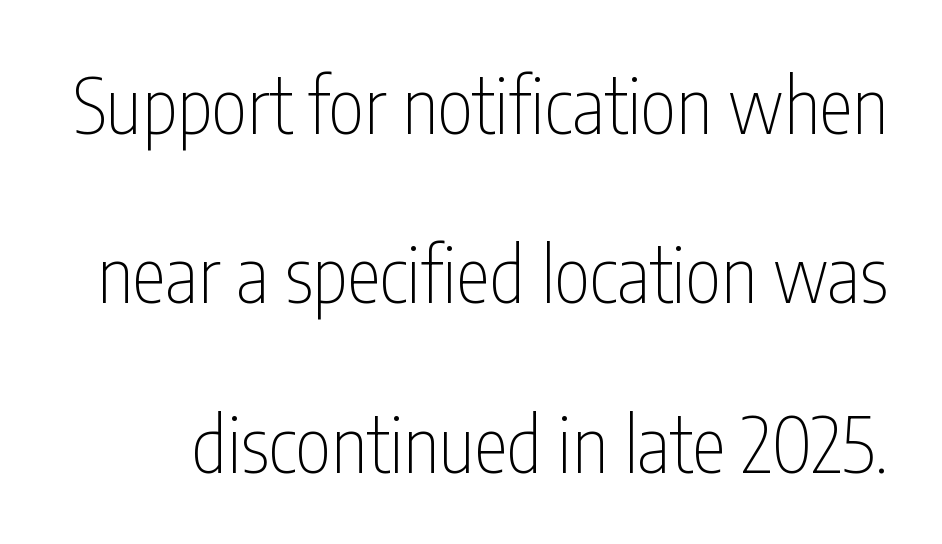
These lines were composed using upright roman letters. In terms of letterspacing, this is plain default setting. Reading down the column, the eye jumps a long way to each next line. Grotesque or geometric, the face here clearly has no serifs. Has an underline been added? It has not.
